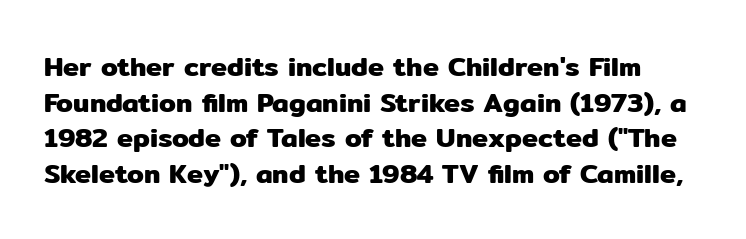
Q: Is the text italic (slanted)? A: No, it is upright.
Q: Is the text underlined? A: No.
Q: Is the spacing between letters normal or unusually wide? A: Normal.
Q: Is the spacing between lines tight, normal or loose? A: Normal.
